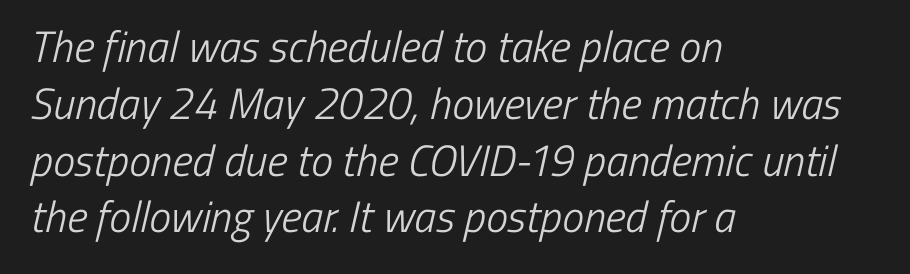
Q: Is the text bold? A: No.
Q: Is the typeface a serif or a sans-serif typeface? A: Sans-serif.
Q: Is the text underlined? A: No.
Q: How is the paragraph aligned? A: Left-aligned.
Q: Is the spacing between letters normal or unusually wide? A: Normal.
Q: Is the spacing between lines tight, normal or loose? A: Normal.
Q: Width (condensed, normal, or wide)? A: Condensed.
Q: Stroke contrast? A: Low.
Q: x-height? A: Medium.
Q: Monospaced? A: No.
